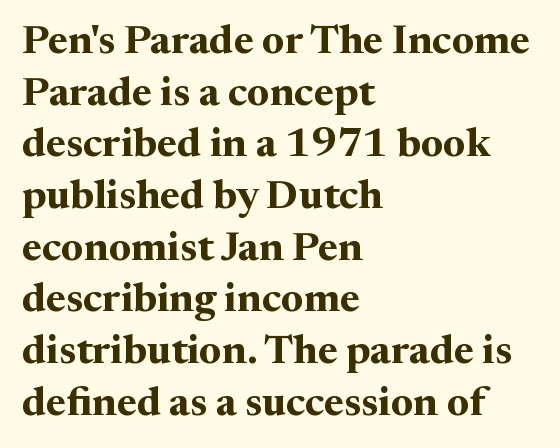
Q: Is the text bold? A: Yes.
Q: Is the text italic (slanted)? A: No, it is upright.
Q: Is the typeface a serif or a sans-serif typeface? A: Serif.
Q: Is the text underlined? A: No.
Q: How is the paragraph aligned? A: Left-aligned.
Q: Is the spacing between letters normal or unusually wide? A: Normal.
Q: Is the spacing between lines tight, normal or loose? A: Normal.
Q: Width (condensed, normal, or wide)? A: Normal.
Q: Stroke contrast? A: Medium.
Q: x-height? A: Medium.
Q: Monospaced? A: No.
